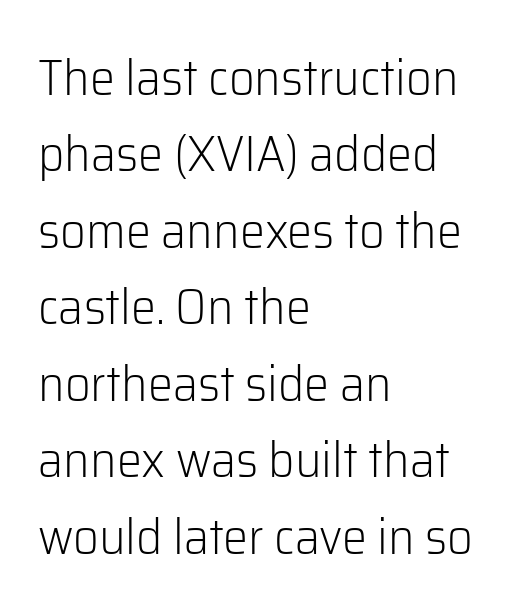
The image shows 50 px light sans-serif type, upright; set left-aligned, normal line spacing (1.53x), normal letter spacing, not underlined; low stroke contrast and a medium x-height.
